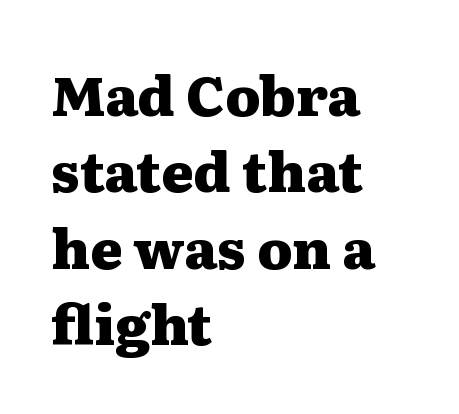
Q: Is the text bold? A: Yes.
Q: Is the text italic (slanted)? A: No, it is upright.
Q: Is the typeface a serif or a sans-serif typeface? A: Serif.
Q: Is the text underlined? A: No.
Q: How is the paragraph aligned? A: Left-aligned.
Q: Is the spacing between letters normal or unusually wide? A: Normal.
Q: Is the spacing between lines tight, normal or loose? A: Normal.
Q: Width (condensed, normal, or wide)? A: Wide.
Q: Stroke contrast? A: Medium.
Q: x-height? A: Medium.
Q: Monospaced? A: No.
